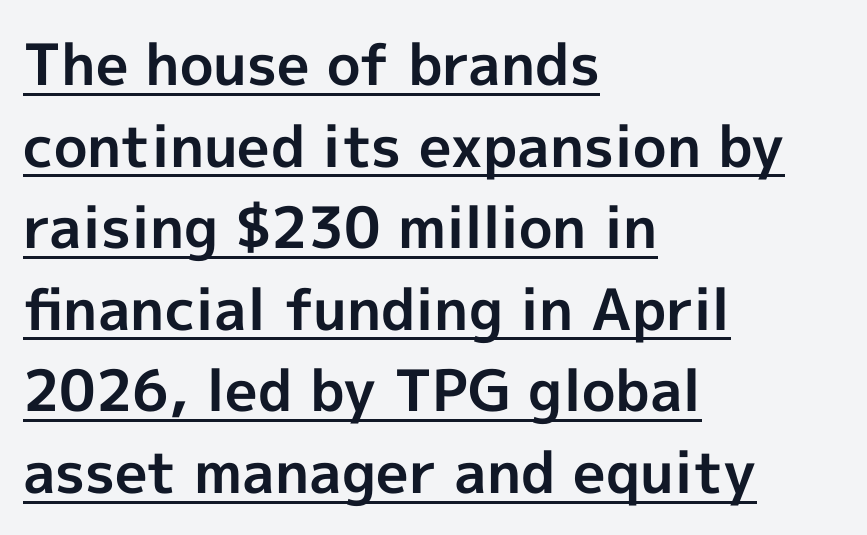
{"serif": "no", "italic": "no", "bold": "yes", "weight": "bold", "width": "normal", "x_height": "medium", "monospaced": "no", "underline": "yes", "align": "left", "line_spacing": "normal", "line_spacing_ratio": 1.43, "letter_spacing": "normal", "letter_spacing_em": 0.0, "glyph_px": 57}
